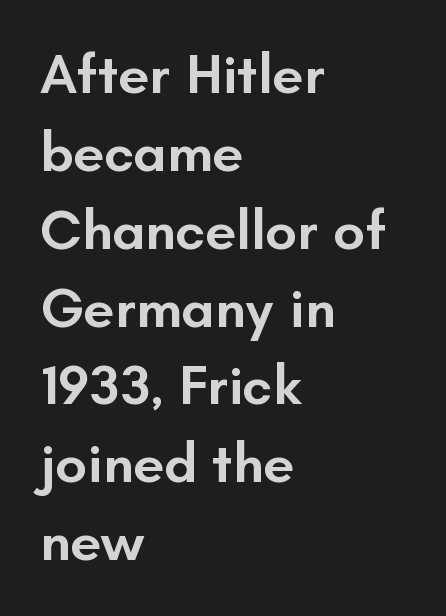
Q: Is the text bold? A: Semi-bold.
Q: Is the text italic (slanted)? A: No, it is upright.
Q: Is the typeface a serif or a sans-serif typeface? A: Sans-serif.
Q: Is the text underlined? A: No.
Q: How is the paragraph aligned? A: Left-aligned.
Q: Is the spacing between letters normal or unusually wide? A: Normal.
Q: Is the spacing between lines tight, normal or loose? A: Normal.
Q: Width (condensed, normal, or wide)? A: Normal.
Q: Stroke contrast? A: Low.
Q: x-height? A: Small.
Q: Monospaced? A: No.
